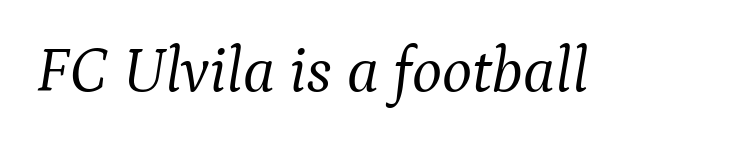
{"serif": "yes", "italic": "yes", "lean": "right", "slant_degrees": 9, "bold": "no", "weight": "light", "width": "normal", "stroke_contrast": "medium", "x_height": "medium", "monospaced": "no", "underline": "no", "letter_spacing": "normal", "letter_spacing_em": 0.0, "glyph_px": 64}
